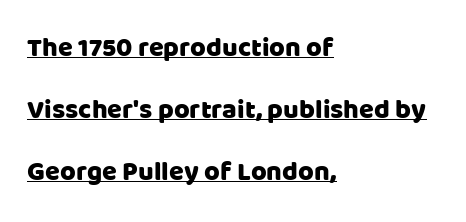
{"italic": "no", "underline": "yes", "align": "left", "line_spacing": "loose", "line_spacing_ratio": 2.29, "letter_spacing": "normal", "letter_spacing_em": 0.0, "glyph_px": 27}
